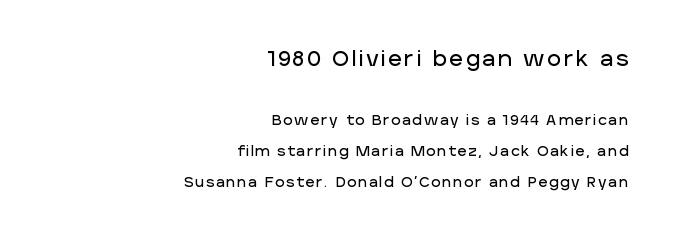
The zone under the glyphs is completely vacant. The more generous point size was reserved for the upper chunk. The letters stand upright; this is a roman face. Summary of vertical rhythm: relaxed, with wide interline spacing. The paragraph shown leans on its right margin.
